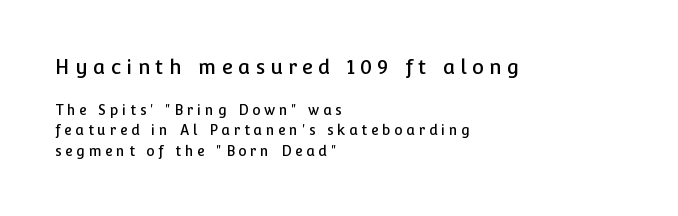
Students, note that the glyphs here are deliberately spaced far apart. A typesetter would call this leading conventional body-copy spacing. Lines of text with bare space underneath. The passage is arranged the way most books set body copy — flush left. The letters stand upright; this is a roman face. Type size steps down from the first block to the second.
